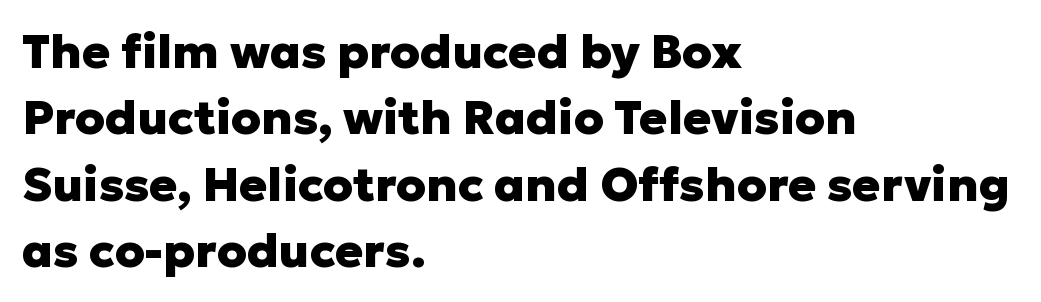
Q: Is the text bold? A: Yes.
Q: Is the text italic (slanted)? A: No, it is upright.
Q: Is the typeface a serif or a sans-serif typeface? A: Sans-serif.
Q: Is the text underlined? A: No.
Q: How is the paragraph aligned? A: Left-aligned.
Q: Is the spacing between letters normal or unusually wide? A: Normal.
Q: Is the spacing between lines tight, normal or loose? A: Normal.
Q: Width (condensed, normal, or wide)? A: Normal.
Q: Stroke contrast? A: Low.
Q: x-height? A: Medium.
Q: Monospaced? A: No.
